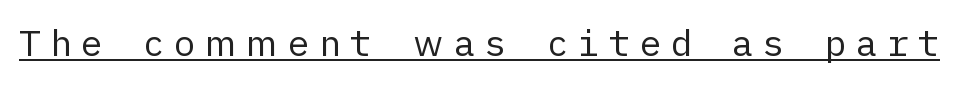
{"serif": "no", "italic": "no", "bold": "no", "weight": "regular", "width": "normal", "stroke_contrast": "low", "x_height": "medium", "underline": "yes", "letter_spacing": "wide", "letter_spacing_em": 0.26, "glyph_px": 36}
